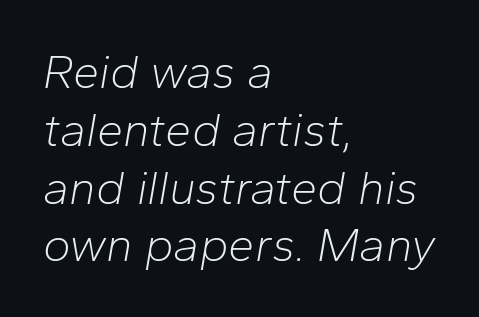
Visually the block forms a straight wall on the left and a jagged coastline on the right. The font is comparable to plain body text, perhaps lighter. Note the varied advance widths — an 'i' is clearly narrower than an 'm'. Bare-footed words on every line. Spacing between characters is what you'd get straight out of the box.
